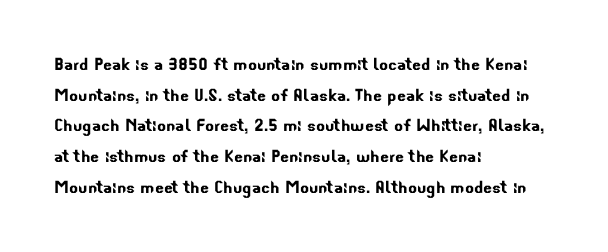
Honestly, the letter spacing is just normal — you wouldn't notice it. Is there much room between lines? A standard amount, neither cramped nor airy. Horizontal alignment here is leftward, the default for most running prose. Glance below the letters and you will spot only blank space.
